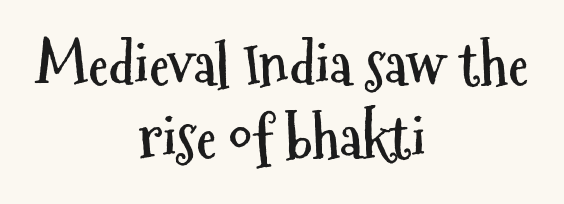
The words here are not underlined. Each glyph is drawn with heavy, bold strokes. Casual observation: everything's sitting right in the middle. The vertical gap from one line to the next is medium. Varying glyph widths throughout — classic text-font behaviour. Rendered with straight, roman letterforms.
